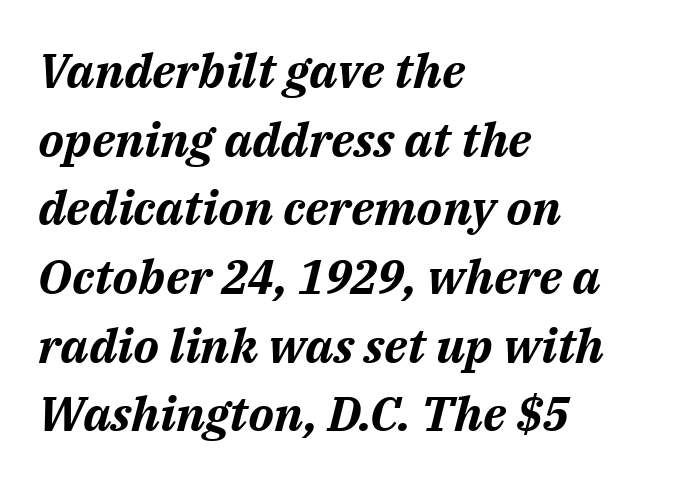
Q: Is the text bold? A: Yes.
Q: Is the text italic (slanted)? A: Yes, it leans right by about 14 degrees.
Q: Is the text underlined? A: No.
Q: How is the paragraph aligned? A: Left-aligned.
Q: Is the spacing between letters normal or unusually wide? A: Normal.
Q: Is the spacing between lines tight, normal or loose? A: Normal.
Q: Width (condensed, normal, or wide)? A: Normal.
Q: Stroke contrast? A: Medium.
Q: x-height? A: Medium.
Q: Monospaced? A: No.
